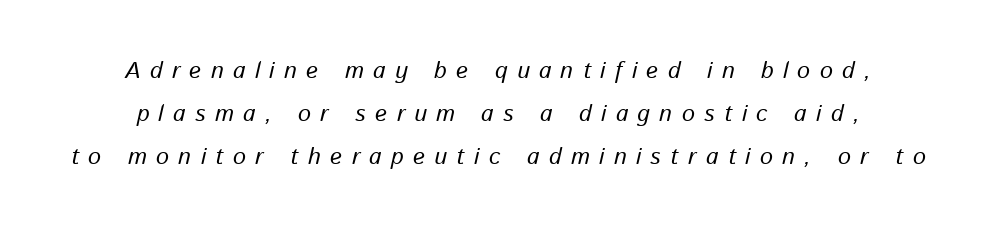
Q: Is the text italic (slanted)? A: Yes, it leans right by about 13 degrees.
Q: Is the text underlined? A: No.
Q: How is the paragraph aligned? A: Centered.
Q: Is the spacing between letters normal or unusually wide? A: Unusually wide.
